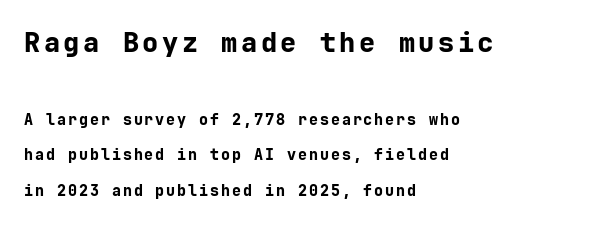
{"italic": "no", "bold": "yes", "underline": "no", "align": "left", "line_spacing": "loose", "line_spacing_ratio": 2.35, "larger_block": "first", "size_ratio": 1.8, "glyph_px": 27}
